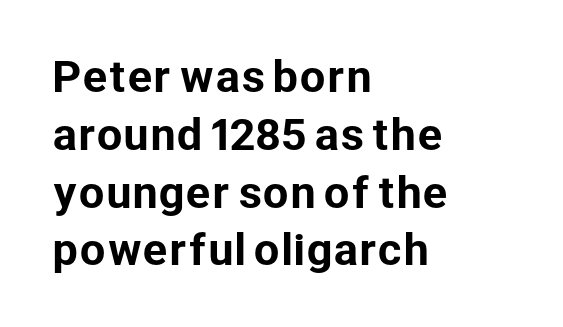
Q: Is the text italic (slanted)? A: No, it is upright.
Q: Is the typeface a serif or a sans-serif typeface? A: Sans-serif.
Q: Is the text underlined? A: No.
Q: How is the paragraph aligned? A: Left-aligned.
Q: Is the spacing between letters normal or unusually wide? A: Normal.
Q: Is the spacing between lines tight, normal or loose? A: Normal.
Q: Width (condensed, normal, or wide)? A: Normal.
Q: Stroke contrast? A: Low.
Q: x-height? A: Medium.
Q: Monospaced? A: No.
